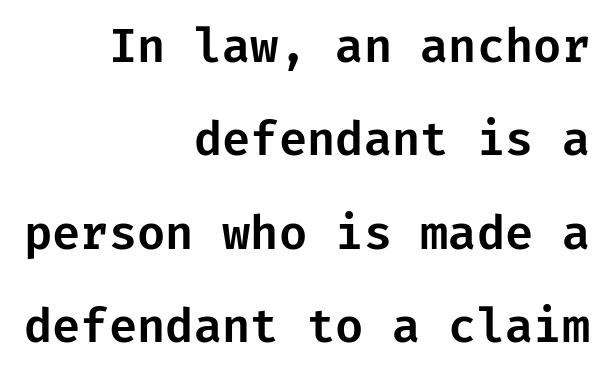
{"serif": "no", "italic": "no", "width": "normal", "stroke_contrast": "low", "x_height": "medium", "underline": "no", "align": "right", "line_spacing": "loose", "line_spacing_ratio": 2.03, "letter_spacing": "normal", "letter_spacing_em": 0.0, "glyph_px": 46}
